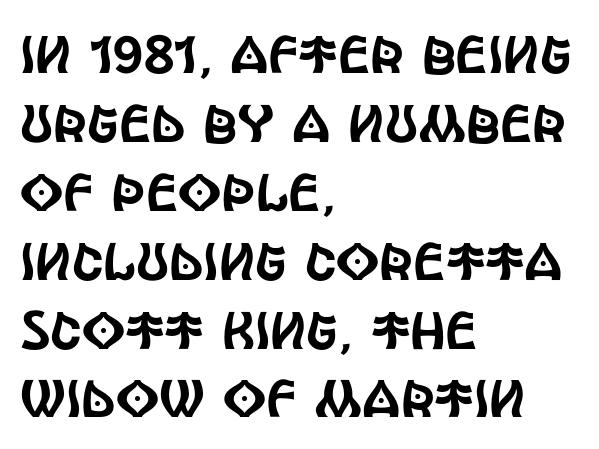
The image shows 53 px condensed sans-serif type, upright; set left-aligned, normal line spacing (1.3x), normal letter spacing, not underlined; a large x-height.
